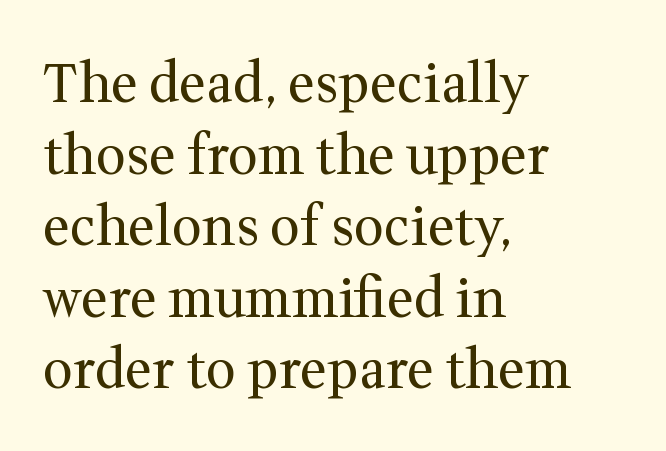
{"serif": "yes", "italic": "no", "bold": "no", "weight": "regular", "width": "normal", "stroke_contrast": "medium", "x_height": "medium", "monospaced": "no", "underline": "no", "align": "left", "line_spacing": "normal", "line_spacing_ratio": 1.35, "letter_spacing": "normal", "letter_spacing_em": 0.0, "glyph_px": 53}
